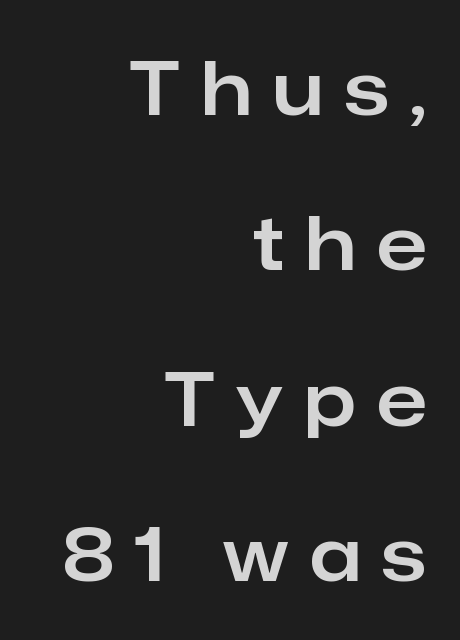
The lines are spread far apart with generous leading. Here the designer chose a conventional face with non-uniform glyph widths. Unlike italic type, these characters show no tilt at all. Descenders hang freely into open space. Display-style spreading of the glyphs; the letterfit is very open.
